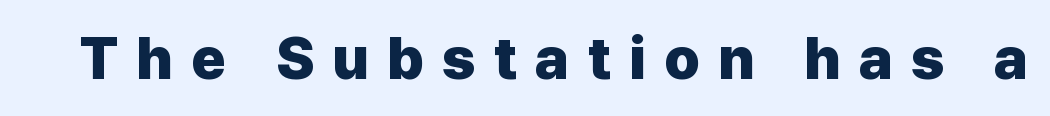
Q: Is the text bold? A: Yes.
Q: Is the text italic (slanted)? A: No, it is upright.
Q: Is the typeface a serif or a sans-serif typeface? A: Sans-serif.
Q: Is the text underlined? A: No.
Q: Is the spacing between letters normal or unusually wide? A: Unusually wide.
Q: Width (condensed, normal, or wide)? A: Normal.
Q: Stroke contrast? A: Low.
Q: x-height? A: Medium.
Q: Monospaced? A: No.
